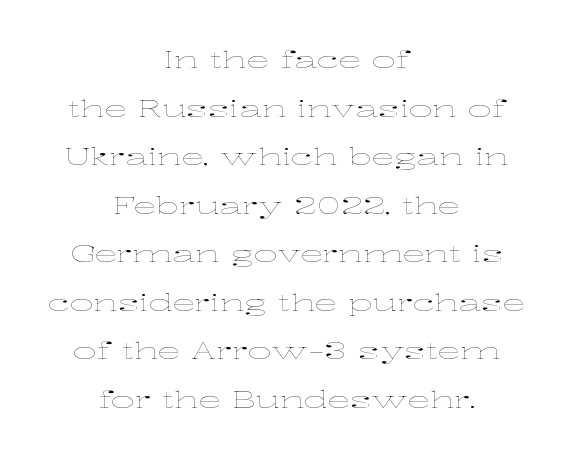
Q: Is the text bold? A: No.
Q: Is the text italic (slanted)? A: No, it is upright.
Q: Is the text underlined? A: No.
Q: How is the paragraph aligned? A: Centered.
Q: Is the spacing between letters normal or unusually wide? A: Normal.
Q: Is the spacing between lines tight, normal or loose? A: Loose.
